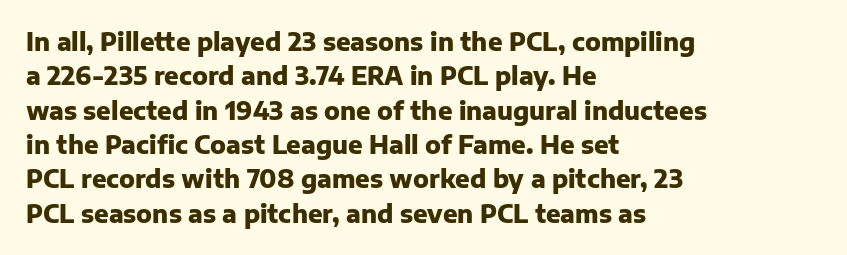
{"italic": "no", "bold": "yes", "underline": "no", "align": "left", "line_spacing": "normal", "line_spacing_ratio": 1.43, "letter_spacing": "normal", "letter_spacing_em": 0.0, "glyph_px": 24}
